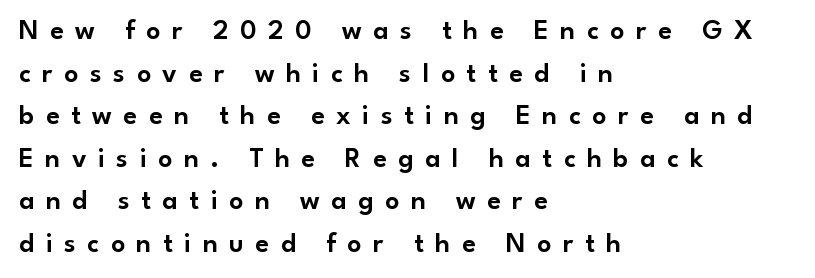
The image shows 28 px sans-serif type, upright; set left-aligned, normal line spacing (1.52x), unusually wide letter spacing (+0.41 em), not underlined; low stroke contrast and a small x-height.
